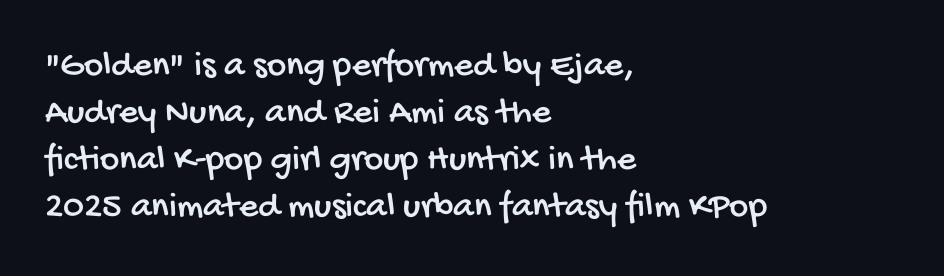
The image shows 37 px condensed sans-serif type; set left-aligned, normal line spacing (1.27x), normal letter spacing, not underlined; low stroke contrast and a large x-height.
